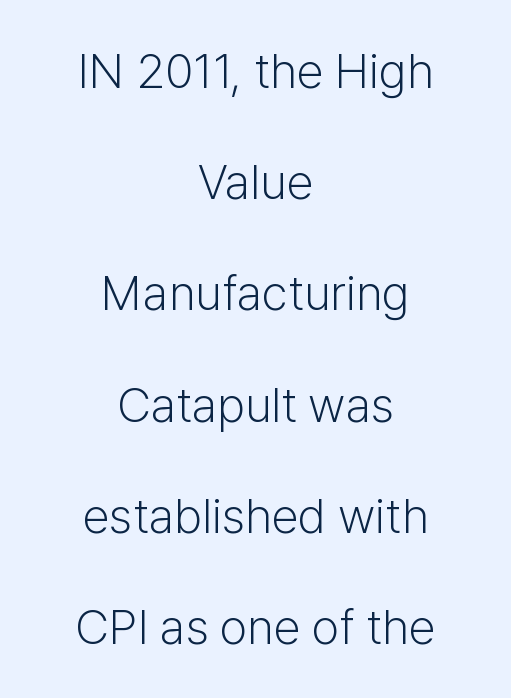
Q: Is the text bold? A: No.
Q: Is the text italic (slanted)? A: No, it is upright.
Q: Is the typeface a serif or a sans-serif typeface? A: Sans-serif.
Q: Is the text underlined? A: No.
Q: How is the paragraph aligned? A: Centered.
Q: Is the spacing between letters normal or unusually wide? A: Normal.
Q: Is the spacing between lines tight, normal or loose? A: Loose.
Q: Width (condensed, normal, or wide)? A: Normal.
Q: Stroke contrast? A: Low.
Q: x-height? A: Medium.
Q: Monospaced? A: No.
